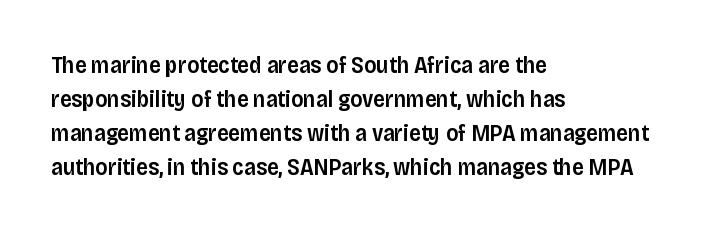
The image shows 23 px text type, upright; set left-aligned, normal line spacing (1.48x), normal letter spacing, not underlined.
